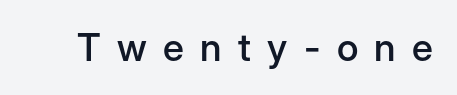
Q: Is the text bold? A: Semi-bold.
Q: Is the text italic (slanted)? A: No, it is upright.
Q: Is the typeface a serif or a sans-serif typeface? A: Sans-serif.
Q: Is the text underlined? A: No.
Q: Is the spacing between letters normal or unusually wide? A: Unusually wide.
Q: Width (condensed, normal, or wide)? A: Normal.
Q: Stroke contrast? A: Low.
Q: x-height? A: Medium.
Q: Monospaced? A: No.
